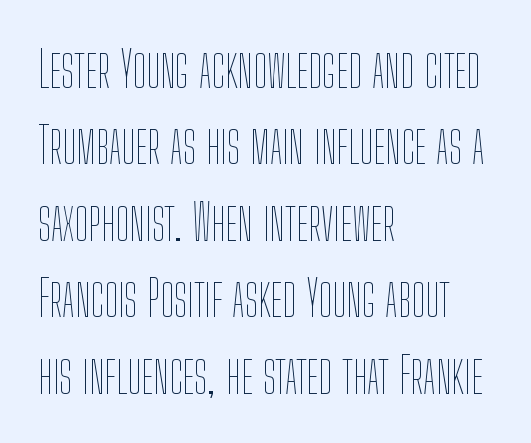
Q: Is the text bold? A: No.
Q: Is the text italic (slanted)? A: No, it is upright.
Q: Is the text underlined? A: No.
Q: How is the paragraph aligned? A: Left-aligned.
Q: Is the spacing between letters normal or unusually wide? A: Normal.
Q: Is the spacing between lines tight, normal or loose? A: Normal.
Q: Width (condensed, normal, or wide)? A: Condensed.
Q: Stroke contrast? A: Low.
Q: x-height? A: Medium.
Q: Monospaced? A: No.
